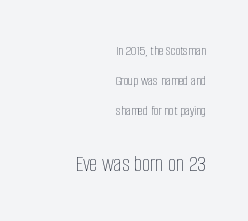
{"italic": "no", "bold": "no", "underline": "no", "align": "right", "line_spacing": "loose", "line_spacing_ratio": 2.14, "letter_spacing": "normal", "letter_spacing_em": 0.0, "larger_block": "second", "size_ratio": 1.64, "glyph_px": 23}
